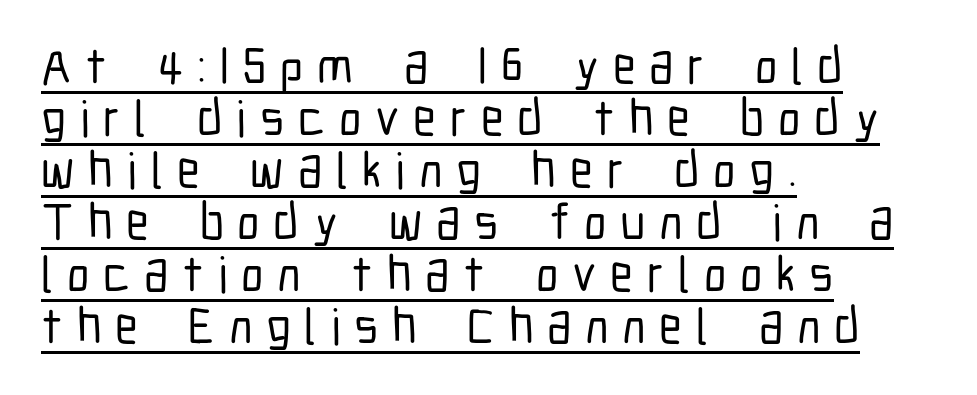
Notice how the stems are strictly vertical — no italics here. A typesetter would call this proportional, since set widths differ per character. A classic flush-left, rag-right setting is used for this passage. Every word sits above its own underline. You could barely slide anything between these rows. Unlike a traditional serif, this face leaves its strokes unadorned.
